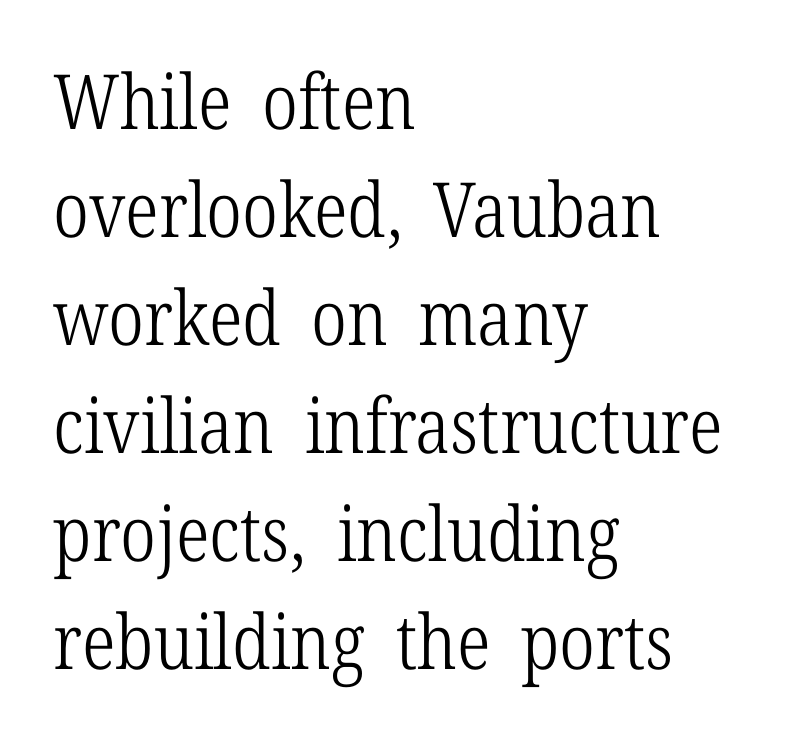
Q: Is the text bold? A: No.
Q: Is the text italic (slanted)? A: No, it is upright.
Q: Is the typeface a serif or a sans-serif typeface? A: Serif.
Q: Is the text underlined? A: No.
Q: How is the paragraph aligned? A: Left-aligned.
Q: Is the spacing between letters normal or unusually wide? A: Normal.
Q: Is the spacing between lines tight, normal or loose? A: Normal.
Q: Width (condensed, normal, or wide)? A: Condensed.
Q: Stroke contrast? A: Low.
Q: x-height? A: Medium.
Q: Monospaced? A: No.
